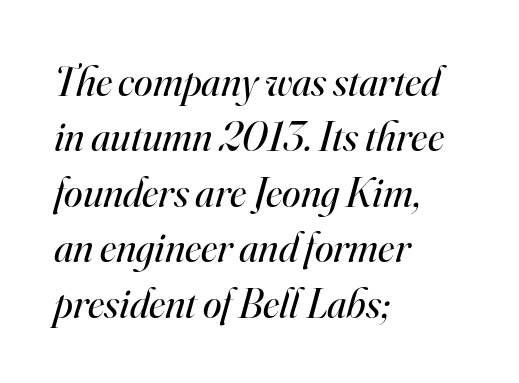
The image shows 42 px regular-weight serif type, italic (leaning right); set left-aligned, normal line spacing (1.32x), normal letter spacing, not underlined; high stroke contrast and a small x-height.
